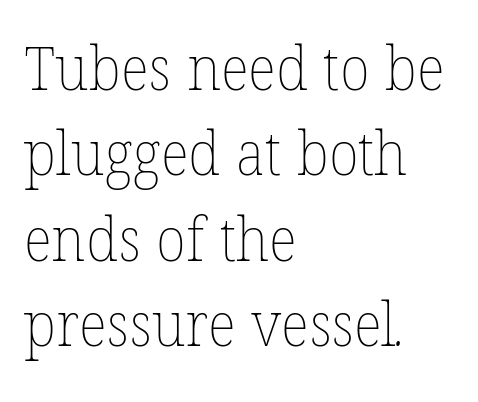
The image shows 61 px thin type; set left-aligned, normal line spacing (1.4x), normal letter spacing, not underlined; low stroke contrast and a medium x-height.
